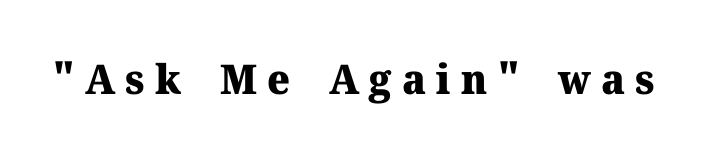
{"serif": "yes", "italic": "no", "bold": "yes", "weight": "heavy", "width": "normal", "stroke_contrast": "medium", "x_height": "medium", "monospaced": "no", "underline": "no", "letter_spacing": "wide", "letter_spacing_em": 0.25, "glyph_px": 41}
